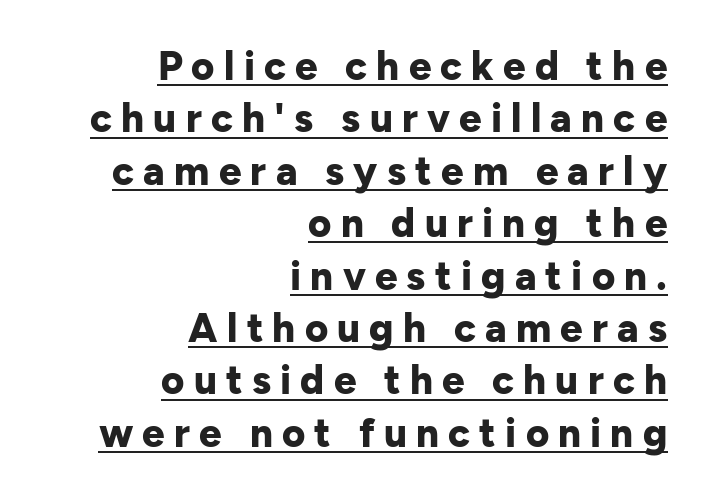
Q: Is the text bold? A: Yes.
Q: Is the text italic (slanted)? A: No, it is upright.
Q: Is the typeface a serif or a sans-serif typeface? A: Sans-serif.
Q: Is the text underlined? A: Yes.
Q: How is the paragraph aligned? A: Right-aligned.
Q: Is the spacing between letters normal or unusually wide? A: Unusually wide.
Q: Is the spacing between lines tight, normal or loose? A: Normal.
Q: Width (condensed, normal, or wide)? A: Normal.
Q: Stroke contrast? A: Low.
Q: x-height? A: Medium.
Q: Monospaced? A: No.
